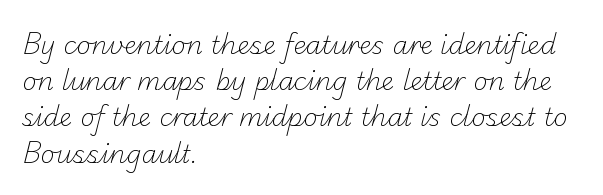
The image shows 25 px text type; set left-aligned, normal line spacing (1.45x), normal letter spacing, not underlined.
